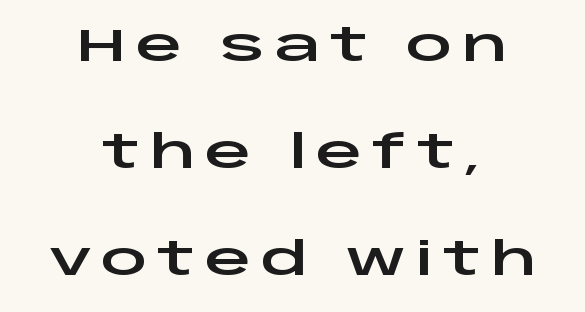
The image shows 46 px wide sans-serif type, upright; set centered, loose line spacing (2.33x), unusually wide letter spacing (+0.2 em), not underlined; low stroke contrast and a large x-height.
